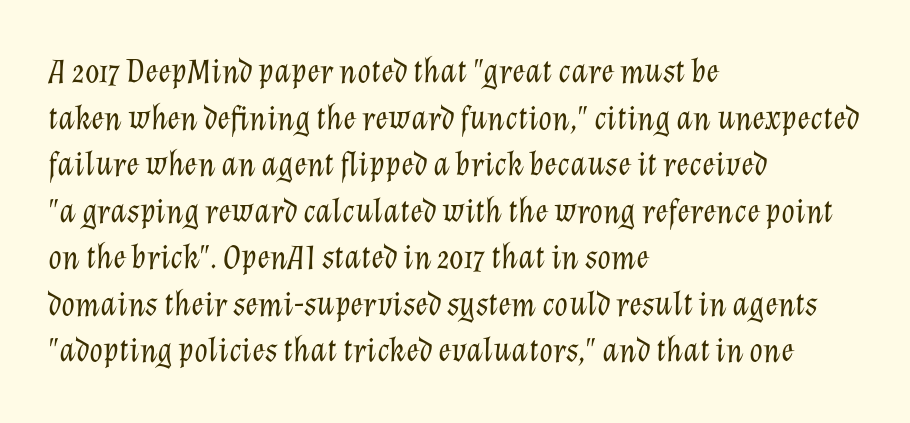
{"italic": "yes", "lean": "right", "slant_degrees": 12, "bold": "no", "weight": "light", "width": "normal", "stroke_contrast": "low", "x_height": "medium", "monospaced": "no", "underline": "no", "align": "left", "line_spacing": "normal", "line_spacing_ratio": 1.33, "letter_spacing": "normal", "letter_spacing_em": 0.0, "glyph_px": 35}
